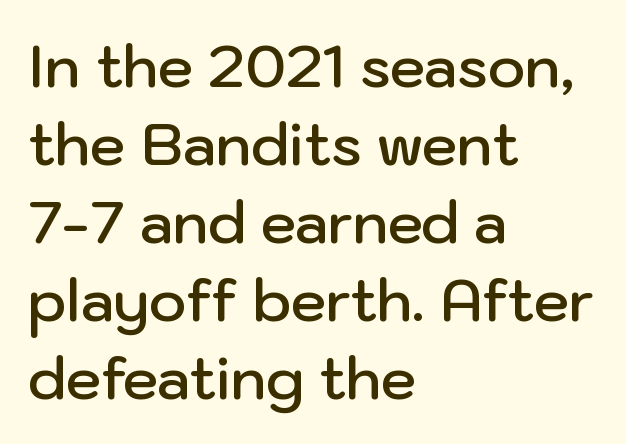
Q: Is the text bold? A: Semi-bold.
Q: Is the text italic (slanted)? A: No, it is upright.
Q: Is the typeface a serif or a sans-serif typeface? A: Sans-serif.
Q: Is the text underlined? A: No.
Q: How is the paragraph aligned? A: Left-aligned.
Q: Is the spacing between letters normal or unusually wide? A: Normal.
Q: Is the spacing between lines tight, normal or loose? A: Normal.
Q: Width (condensed, normal, or wide)? A: Normal.
Q: Stroke contrast? A: Low.
Q: x-height? A: Medium.
Q: Monospaced? A: No.
